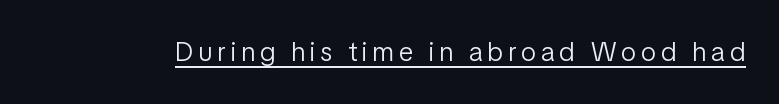
{"italic": "no", "bold": "no", "underline": "yes", "glyph_px": 27}
